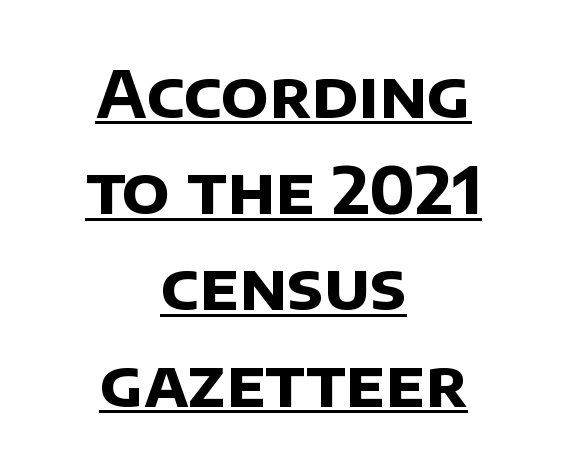
The image shows 65 px bold sans-serif type; set centered, normal line spacing (1.48x), normal letter spacing, underlined; low stroke contrast and a large x-height.
